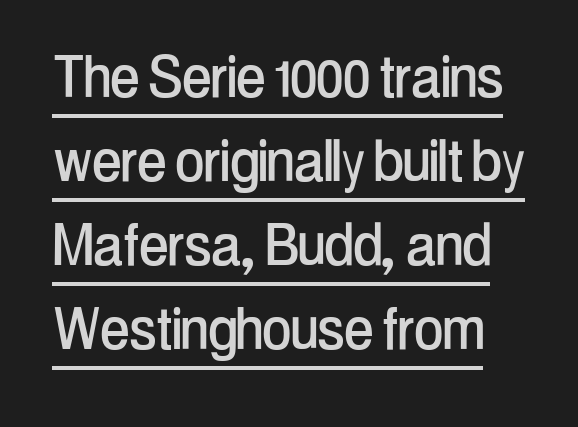
{"serif": "no", "italic": "no", "width": "condensed", "stroke_contrast": "low", "x_height": "medium", "monospaced": "no", "underline": "yes", "line_spacing_ratio": 1.2, "letter_spacing": "normal", "letter_spacing_em": 0.0, "glyph_px": 70}
